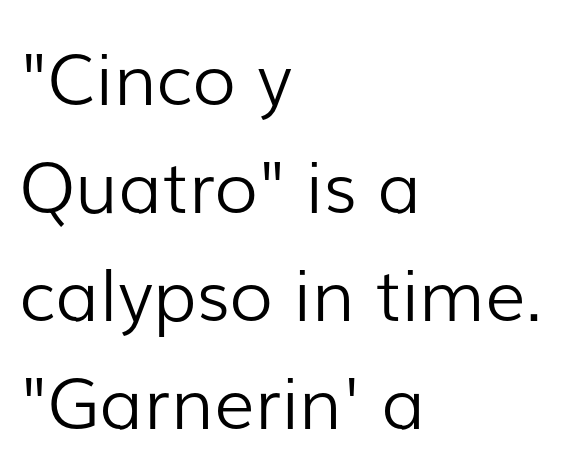
Q: Is the text bold? A: No.
Q: Is the text italic (slanted)? A: No, it is upright.
Q: Is the typeface a serif or a sans-serif typeface? A: Sans-serif.
Q: Is the text underlined? A: No.
Q: How is the paragraph aligned? A: Left-aligned.
Q: Is the spacing between letters normal or unusually wide? A: Normal.
Q: Is the spacing between lines tight, normal or loose? A: Normal.
Q: Width (condensed, normal, or wide)? A: Normal.
Q: Stroke contrast? A: Low.
Q: x-height? A: Medium.
Q: Monospaced? A: No.
